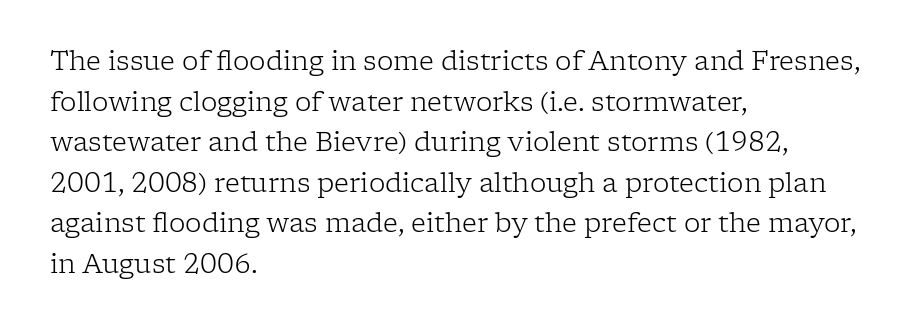
The zone under the glyphs is completely vacant. Letters have the restrained weight of plain body copy at most. Line beginnings align vertically; line endings do not. The gaps between neighbouring characters are ordinary and unremarkable.
